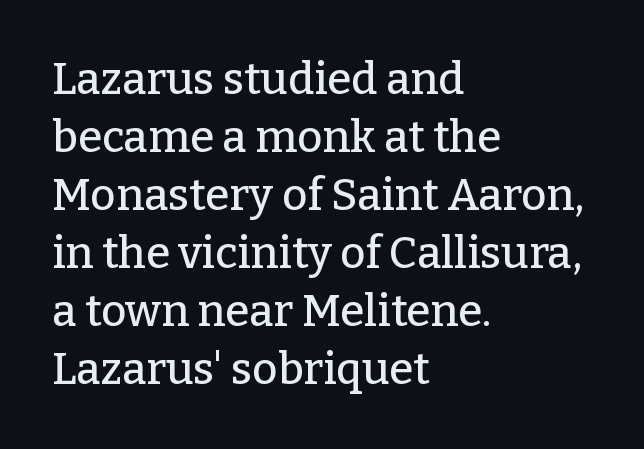
Q: Is the text italic (slanted)? A: No, it is upright.
Q: Is the typeface a serif or a sans-serif typeface? A: Serif.
Q: Is the text underlined? A: No.
Q: How is the paragraph aligned? A: Left-aligned.
Q: Is the spacing between letters normal or unusually wide? A: Normal.
Q: Is the spacing between lines tight, normal or loose? A: Normal.
Q: Width (condensed, normal, or wide)? A: Normal.
Q: Stroke contrast? A: Low.
Q: x-height? A: Medium.
Q: Monospaced? A: No.
